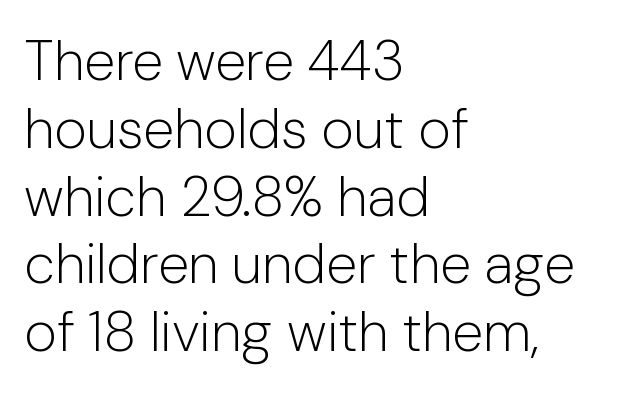
{"serif": "no", "italic": "no", "bold": "no", "weight": "light", "width": "normal", "stroke_contrast": "low", "x_height": "medium", "monospaced": "no", "underline": "no", "align": "left", "line_spacing_ratio": 1.21, "letter_spacing": "normal", "letter_spacing_em": 0.0, "glyph_px": 56}
